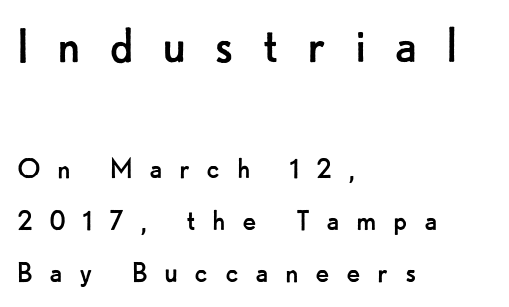
Check the space under the baseline: it is left empty. Nope, not italic — everything's standing straight. The designer gave the opening block more size than the closing block. Horizontal bands of white between lines are of average thickness. Is this a fixed-width face? No — the glyphs have proportional, varying widths.
